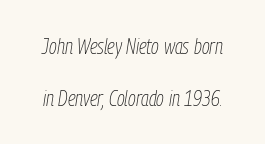
The image shows 21 px text type, italic (leaning right); set loose line spacing (2.47x), normal letter spacing, not underlined.
